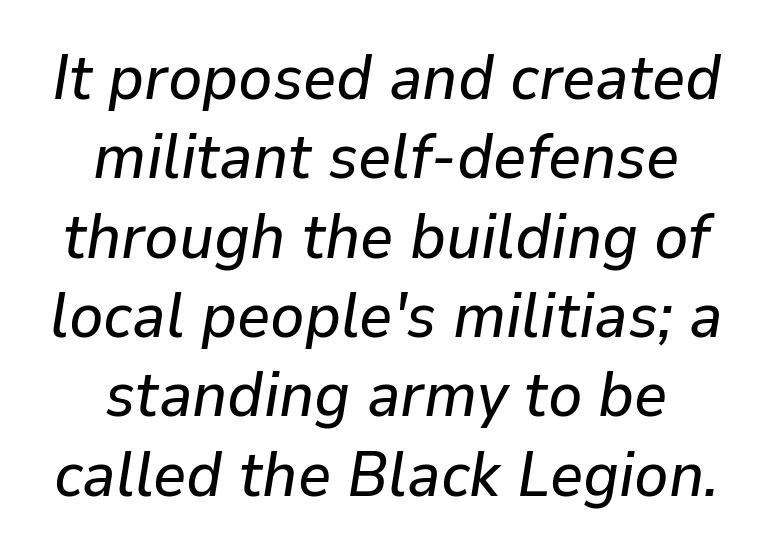
{"italic": "yes", "lean": "right", "slant_degrees": 9, "width": "normal", "stroke_contrast": "low", "x_height": "medium", "monospaced": "no", "underline": "no", "align": "center", "line_spacing_ratio": 1.24, "letter_spacing": "normal", "letter_spacing_em": 0.0, "glyph_px": 64}
